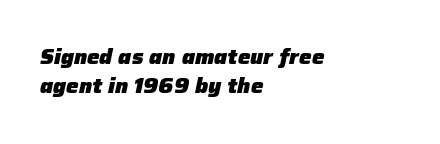
Vertical spacing — default. A student would call this left alignment; a typographer would say flush left, rag right. Letter spacing: default. Characters are canted at an angle relative to the baseline's perpendicular.
